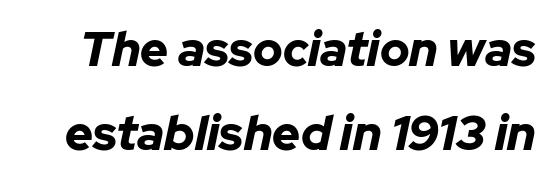
Words float on clear page, feet unadorned. The rendering uses natural spacing where letterforms have individual widths. In terms of letterspacing, this is plain default setting. The characters look thick and weighty, a clear bold. Designer's note — italics engaged.
